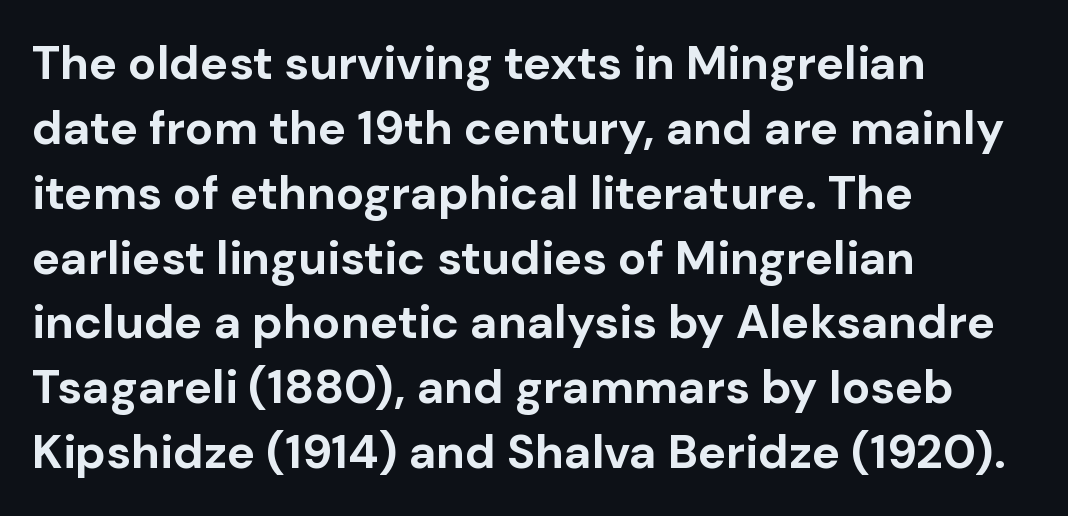
Q: Is the text bold? A: Yes.
Q: Is the text italic (slanted)? A: No, it is upright.
Q: Is the typeface a serif or a sans-serif typeface? A: Sans-serif.
Q: Is the text underlined? A: No.
Q: How is the paragraph aligned? A: Left-aligned.
Q: Is the spacing between letters normal or unusually wide? A: Normal.
Q: Is the spacing between lines tight, normal or loose? A: Normal.
Q: Width (condensed, normal, or wide)? A: Normal.
Q: Stroke contrast? A: Low.
Q: x-height? A: Medium.
Q: Monospaced? A: No.
